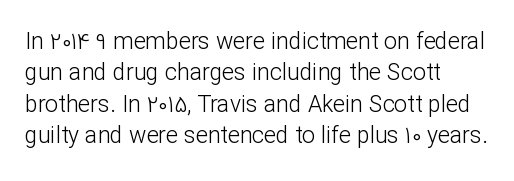
Q: Is the text bold? A: No.
Q: Is the text italic (slanted)? A: No, it is upright.
Q: Is the text underlined? A: No.
Q: How is the paragraph aligned? A: Left-aligned.
Q: Is the spacing between letters normal or unusually wide? A: Normal.
Q: Is the spacing between lines tight, normal or loose? A: Normal.
